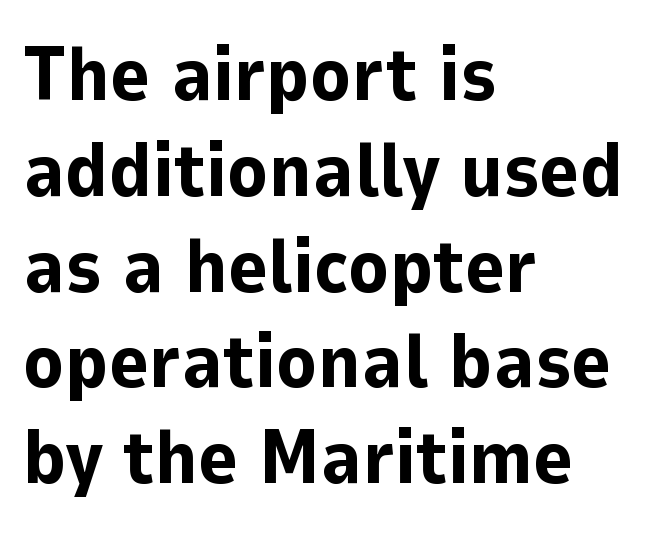
The image shows 76 px bold sans-serif type, upright; set left-aligned, normal line spacing (1.26x), normal letter spacing, not underlined; low stroke contrast and a medium x-height.
